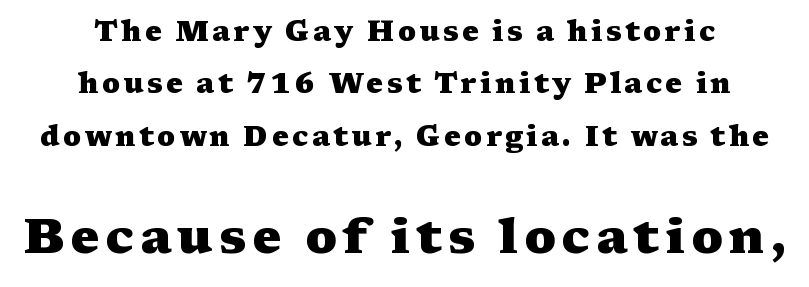
{"serif": "yes", "italic": "no", "bold": "yes", "weight": "heavy", "width": "wide", "stroke_contrast": "medium", "x_height": "medium", "monospaced": "no", "underline": "no", "align": "center", "line_spacing_ratio": 1.87, "larger_block": "second", "size_ratio": 1.75, "glyph_px": 49}
